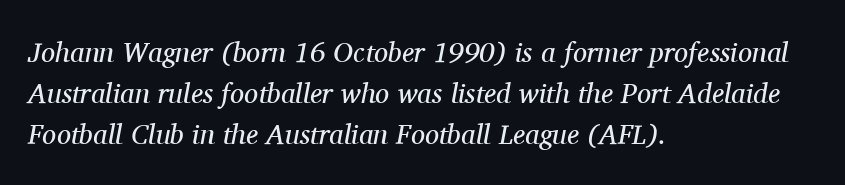
Q: Is the text bold? A: No.
Q: Is the text italic (slanted)? A: Yes, it leans right by about 11 degrees.
Q: Is the typeface a serif or a sans-serif typeface? A: Serif.
Q: Is the text underlined? A: No.
Q: How is the paragraph aligned? A: Left-aligned.
Q: Is the spacing between letters normal or unusually wide? A: Normal.
Q: Is the spacing between lines tight, normal or loose? A: Normal.
Q: Width (condensed, normal, or wide)? A: Normal.
Q: Stroke contrast? A: Medium.
Q: x-height? A: Medium.
Q: Monospaced? A: No.
